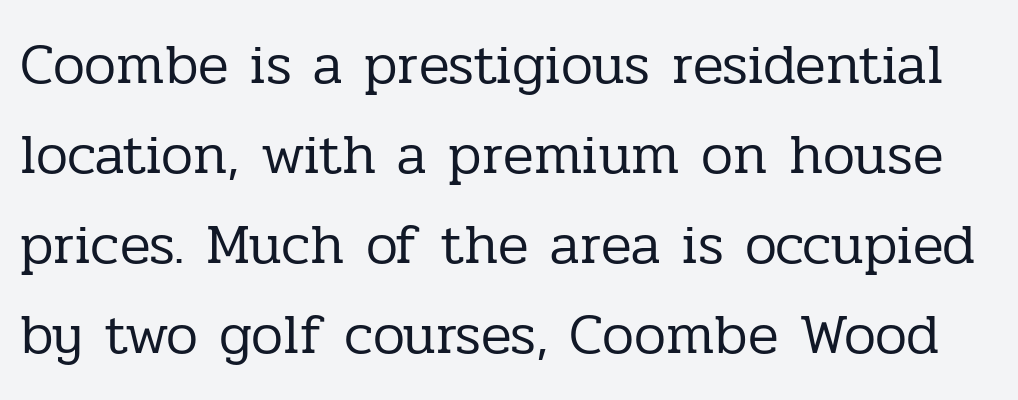
Q: Is the text bold? A: No.
Q: Is the text italic (slanted)? A: No, it is upright.
Q: Is the typeface a serif or a sans-serif typeface? A: Serif.
Q: Is the text underlined? A: No.
Q: Is the spacing between letters normal or unusually wide? A: Normal.
Q: Is the spacing between lines tight, normal or loose? A: Normal.
Q: Width (condensed, normal, or wide)? A: Normal.
Q: Stroke contrast? A: Low.
Q: x-height? A: Medium.
Q: Monospaced? A: No.
